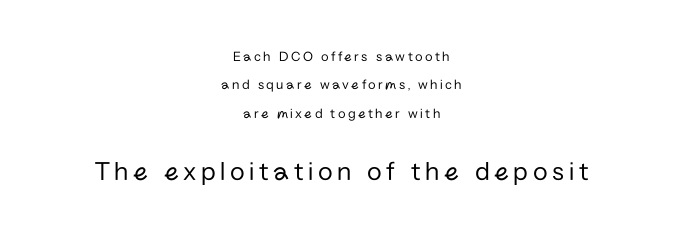
The image shows 27 px text type, upright; set centered, loose line spacing (2.03x), not underlined; the second (bottom) block is 1.93x larger.
